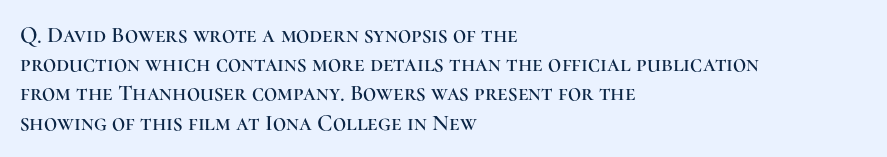
Q: Is the text italic (slanted)? A: No, it is upright.
Q: Is the text underlined? A: No.
Q: How is the paragraph aligned? A: Left-aligned.
Q: Is the spacing between letters normal or unusually wide? A: Normal.
Q: Is the spacing between lines tight, normal or loose? A: Normal.
